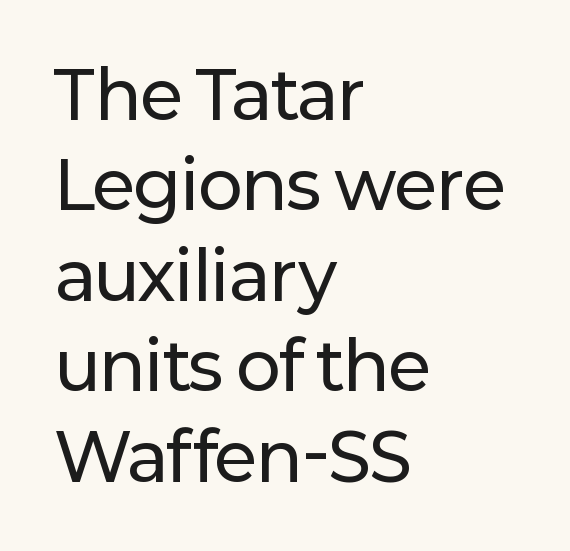
The image shows 66 px sans-serif type, upright; set left-aligned, normal line spacing (1.37x), normal letter spacing, not underlined; low stroke contrast and a medium x-height.
